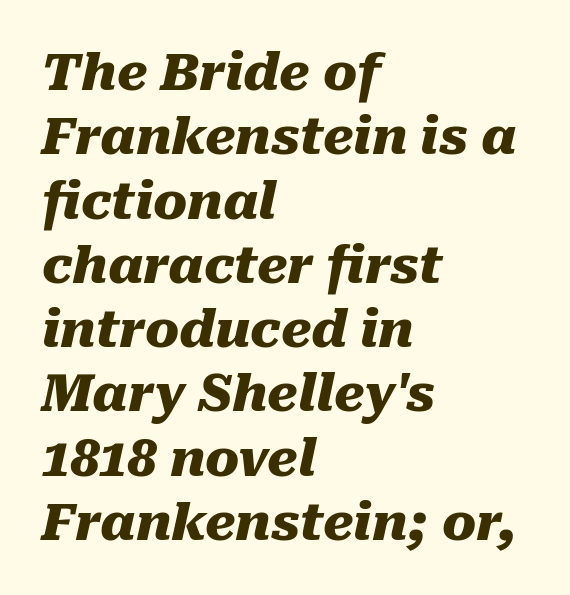
Horizontal alignment here is leftward, the default for most running prose. Looks like regular typesetting: each glyph gets only the width it needs. Any mark beneath the type? The region is blank. Regarding leading, the lines here are spaced in the standard way. These words are printed bold, with thick strokes throughout. Here the glyphs are tracked normally, forming tight word shapes.
